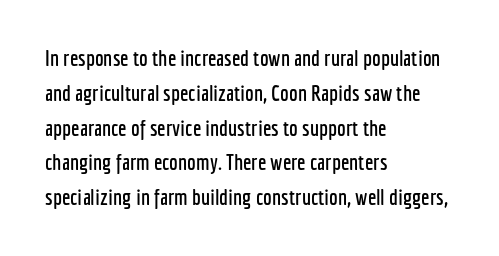
{"italic": "no", "underline": "no", "align": "left", "line_spacing": "normal", "line_spacing_ratio": 1.58, "letter_spacing": "normal", "letter_spacing_em": 0.0, "glyph_px": 22}
